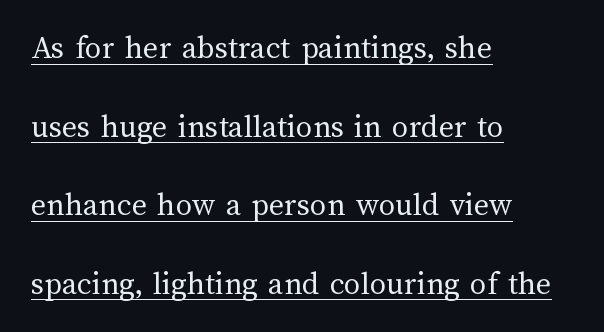
Q: Is the text bold? A: No.
Q: Is the text italic (slanted)? A: No, it is upright.
Q: Is the text underlined? A: Yes.
Q: How is the paragraph aligned? A: Left-aligned.
Q: Is the spacing between letters normal or unusually wide? A: Normal.
Q: Is the spacing between lines tight, normal or loose? A: Loose.
Q: Width (condensed, normal, or wide)? A: Normal.
Q: Stroke contrast? A: Medium.
Q: x-height? A: Medium.
Q: Monospaced? A: No.
